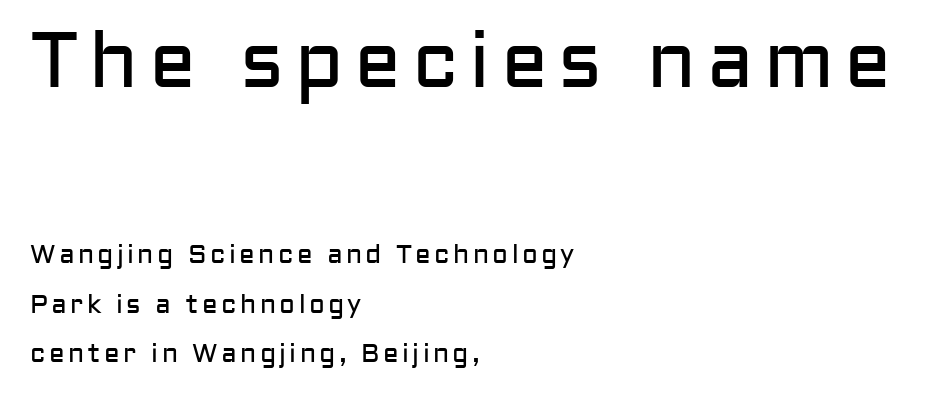
Q: Is the text bold? A: No.
Q: Is the text italic (slanted)? A: No, it is upright.
Q: Is the typeface a serif or a sans-serif typeface? A: Sans-serif.
Q: Is the text underlined? A: No.
Q: How is the paragraph aligned? A: Left-aligned.
Q: Is the spacing between lines tight, normal or loose? A: Loose.
Q: Which block of text is set in a larger size, the first (top) or the second (bottom)? A: The first (top) one.
Q: Width (condensed, normal, or wide)? A: Normal.
Q: Stroke contrast? A: Low.
Q: x-height? A: Medium.
Q: Monospaced? A: No.
